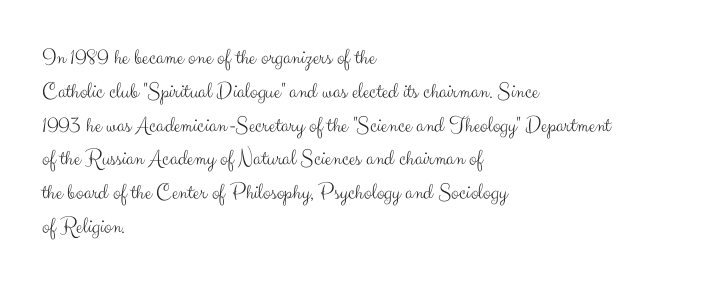
Q: Is the text bold? A: No.
Q: Is the text italic (slanted)? A: Yes.
Q: Is the text underlined? A: No.
Q: How is the paragraph aligned? A: Left-aligned.
Q: Is the spacing between letters normal or unusually wide? A: Normal.
Q: Is the spacing between lines tight, normal or loose? A: Normal.
